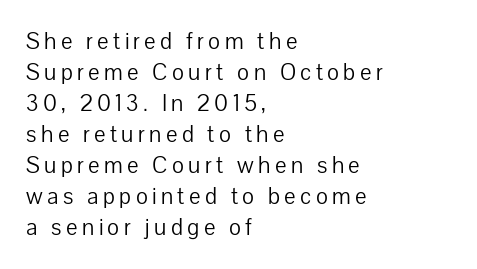
{"italic": "no", "bold": "no", "underline": "no", "align": "left", "line_spacing": "normal", "line_spacing_ratio": 1.35, "glyph_px": 23}
